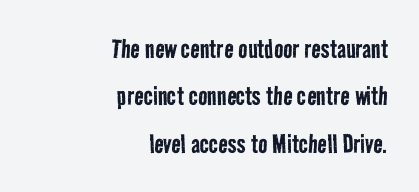
Nothing unusual about the tracking: characters are spaced as the font intends. A quiet, ordinary-to-light weight characterises the typeface. One glance says typical: line gaps are just what's usual. Rule under the text: the space is simply empty. The designer went with a sans here, leaving each stem footless.
